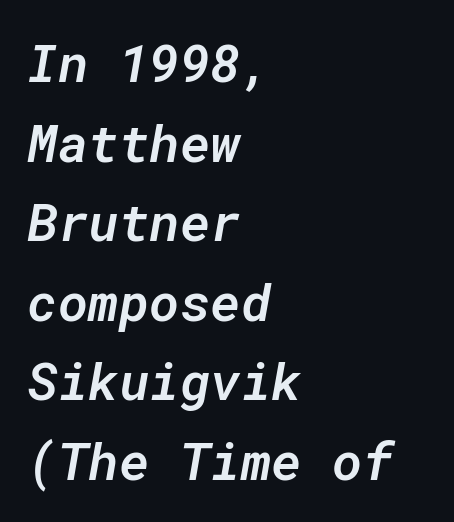
The image shows 52 px semibold type, italic (leaning right), monospaced; set left-aligned, normal line spacing (1.53x), normal letter spacing, not underlined; low stroke contrast and a medium x-height.
